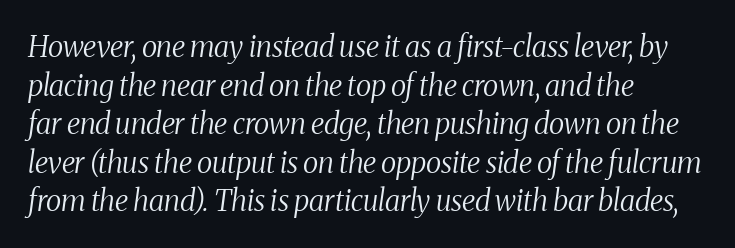
Q: Is the text bold? A: No.
Q: Is the text italic (slanted)? A: Yes, it leans right by about 8 degrees.
Q: Is the typeface a serif or a sans-serif typeface? A: Serif.
Q: Is the text underlined? A: No.
Q: How is the paragraph aligned? A: Left-aligned.
Q: Is the spacing between letters normal or unusually wide? A: Normal.
Q: Is the spacing between lines tight, normal or loose? A: Normal.
Q: Width (condensed, normal, or wide)? A: Condensed.
Q: Stroke contrast? A: Medium.
Q: x-height? A: Medium.
Q: Monospaced? A: No.
